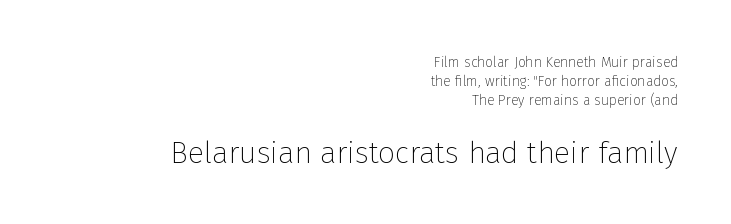
Nothing sits at the stroke ends, so this counts as sans-serif. One-word summary of the alignment: right. The passage shown is not underscored anywhere. Summary of weight: not heavy and not bold. These lines sit exactly where default settings would place them. Looks like regular typesetting: each glyph gets only the width it needs.
